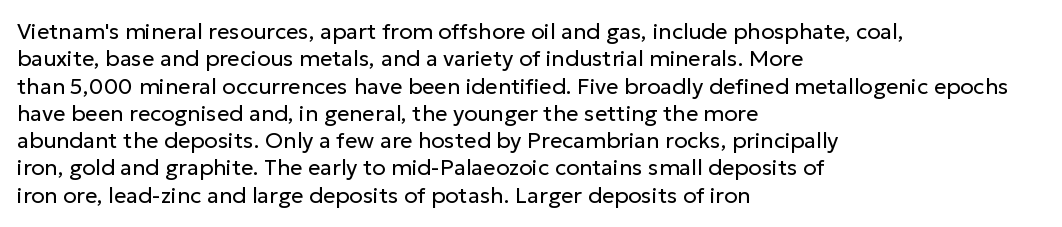
{"italic": "no", "bold": "no", "underline": "no", "align": "left", "line_spacing_ratio": 1.24, "letter_spacing": "normal", "letter_spacing_em": 0.0, "glyph_px": 22}
